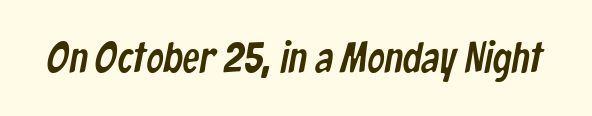
Q: Is the typeface a serif or a sans-serif typeface? A: Sans-serif.
Q: Is the text underlined? A: No.
Q: Is the spacing between letters normal or unusually wide? A: Normal.
Q: Width (condensed, normal, or wide)? A: Condensed.
Q: Stroke contrast? A: Low.
Q: x-height? A: Medium.
Q: Monospaced? A: No.
